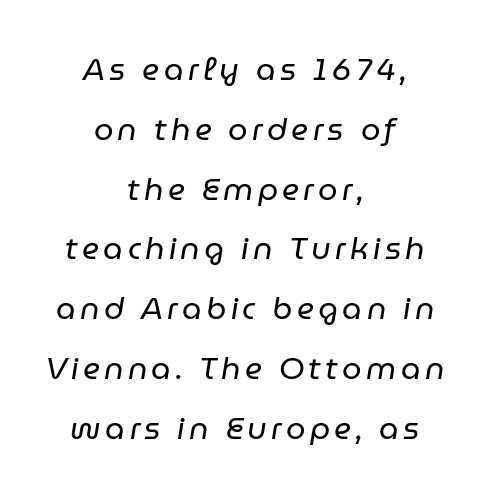
These lines were composed using italics. Underlining? Definitely not there. Counters stay open thanks to moderate or lighter strokes. Regarding leading, the lines here are spaced well apart. Spacing verdict: proportional, widths tailored to each character. Both edges are ragged and mirror each other, which tells us the setting is centered.
